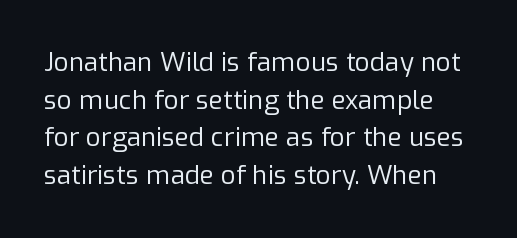
Q: Is the text bold? A: No.
Q: Is the text italic (slanted)? A: No, it is upright.
Q: Is the text underlined? A: No.
Q: Is the spacing between letters normal or unusually wide? A: Normal.
Q: Is the spacing between lines tight, normal or loose? A: Normal.
